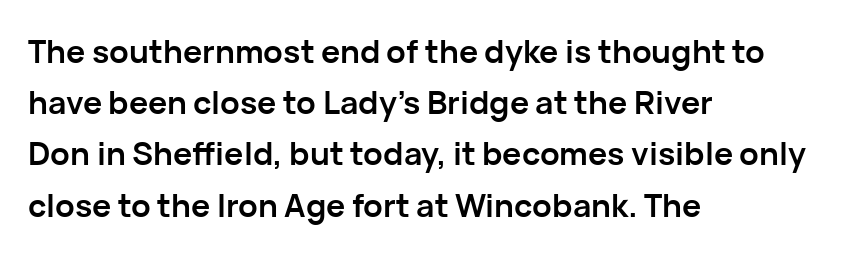
Q: Is the text bold? A: Yes.
Q: Is the text italic (slanted)? A: No, it is upright.
Q: Is the typeface a serif or a sans-serif typeface? A: Sans-serif.
Q: Is the text underlined? A: No.
Q: How is the paragraph aligned? A: Left-aligned.
Q: Is the spacing between letters normal or unusually wide? A: Normal.
Q: Is the spacing between lines tight, normal or loose? A: Normal.
Q: Width (condensed, normal, or wide)? A: Normal.
Q: Stroke contrast? A: Low.
Q: x-height? A: Medium.
Q: Monospaced? A: No.
